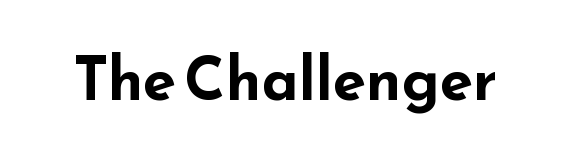
Q: Is the text bold? A: Yes.
Q: Is the text italic (slanted)? A: No, it is upright.
Q: Is the typeface a serif or a sans-serif typeface? A: Sans-serif.
Q: Is the text underlined? A: No.
Q: Is the spacing between letters normal or unusually wide? A: Normal.
Q: Width (condensed, normal, or wide)? A: Wide.
Q: Stroke contrast? A: Low.
Q: x-height? A: Small.
Q: Monospaced? A: No.
